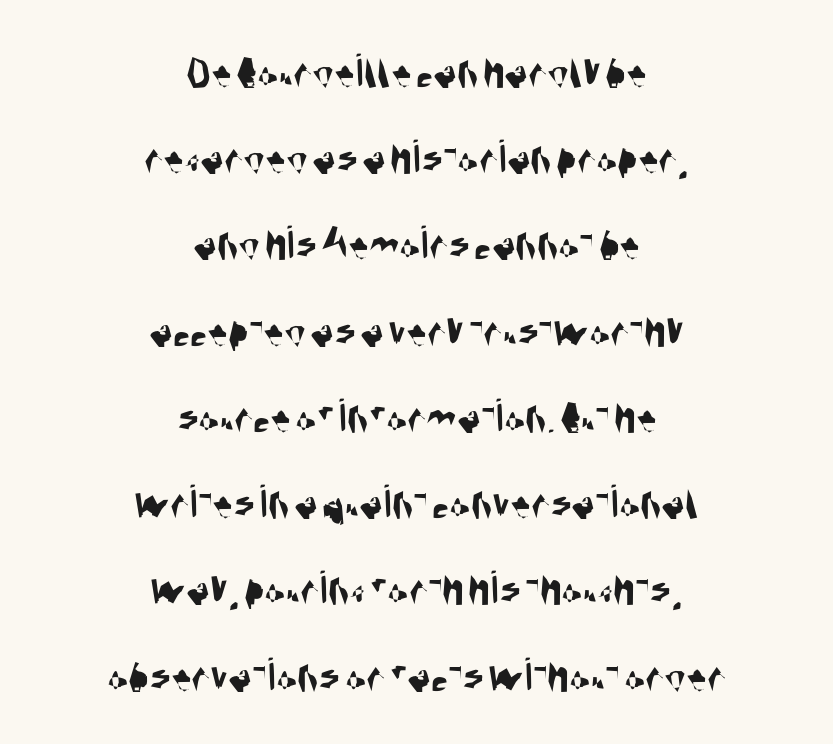
I'd call this a sans setting — the letters go barefoot. Decoration check: the copy has no underline. Each word holds together tightly as a unit, with standard inter-letter gaps. The face used here is proportionally spaced, like ordinary book or web type.
